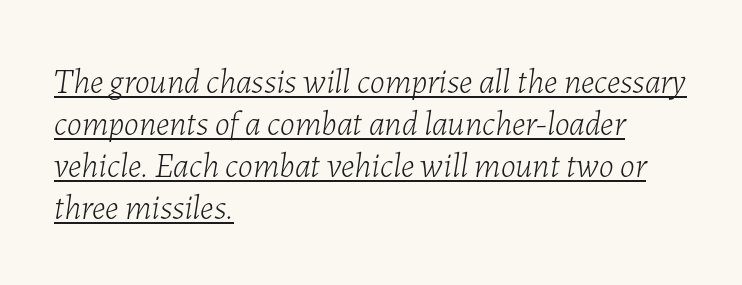
{"italic": "yes", "lean": "right", "slant_degrees": 7, "bold": "no", "weight": "light", "width": "normal", "stroke_contrast": "low", "x_height": "medium", "monospaced": "no", "underline": "yes", "align": "left", "line_spacing_ratio": 1.24, "letter_spacing": "normal", "letter_spacing_em": 0.0, "glyph_px": 34}
